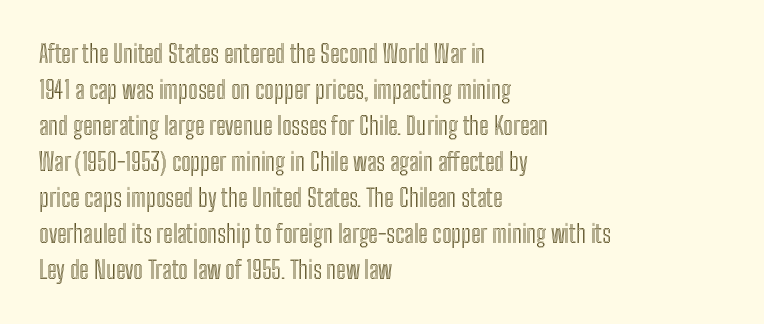
Q: Is the text italic (slanted)? A: No, it is upright.
Q: Is the text underlined? A: No.
Q: How is the paragraph aligned? A: Left-aligned.
Q: Is the spacing between letters normal or unusually wide? A: Normal.
Q: Is the spacing between lines tight, normal or loose? A: Normal.
